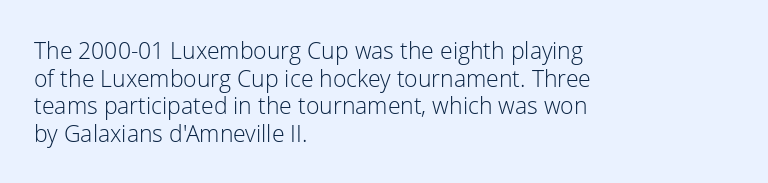
{"italic": "no", "bold": "no", "underline": "no", "align": "left", "line_spacing_ratio": 1.2, "letter_spacing": "normal", "letter_spacing_em": 0.0, "glyph_px": 23}
